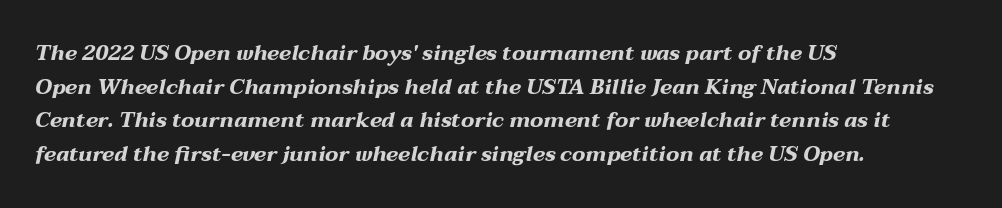
The image shows 21 px bold type, italic (leaning right); set left-aligned, normal line spacing (1.6x), normal letter spacing, not underlined.
